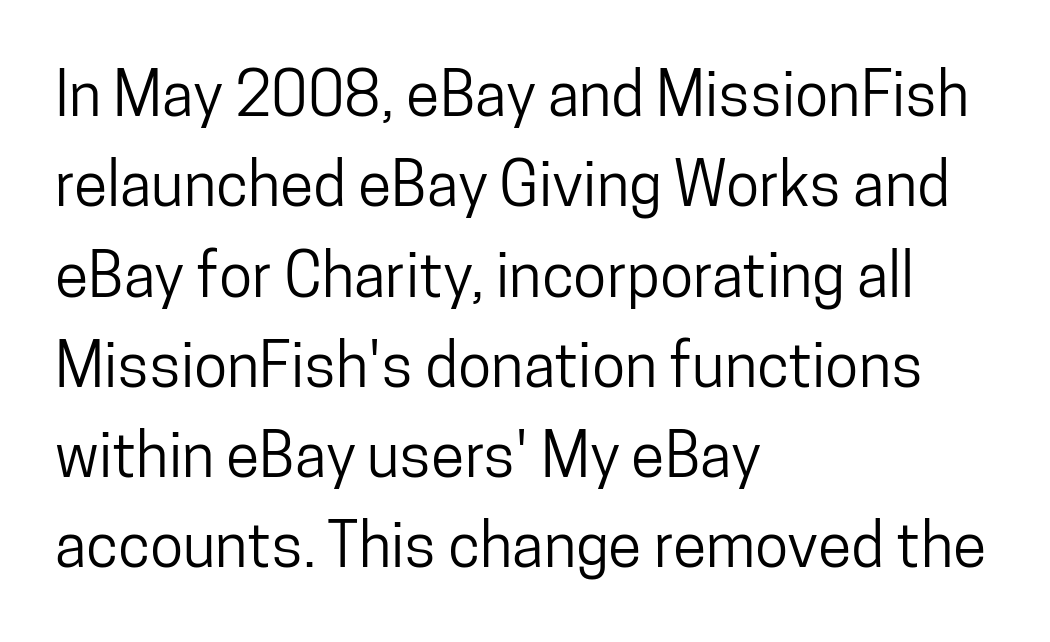
Q: Is the text italic (slanted)? A: No, it is upright.
Q: Is the typeface a serif or a sans-serif typeface? A: Sans-serif.
Q: Is the text underlined? A: No.
Q: How is the paragraph aligned? A: Left-aligned.
Q: Is the spacing between letters normal or unusually wide? A: Normal.
Q: Is the spacing between lines tight, normal or loose? A: Normal.
Q: Width (condensed, normal, or wide)? A: Condensed.
Q: Stroke contrast? A: Low.
Q: x-height? A: Medium.
Q: Monospaced? A: No.
